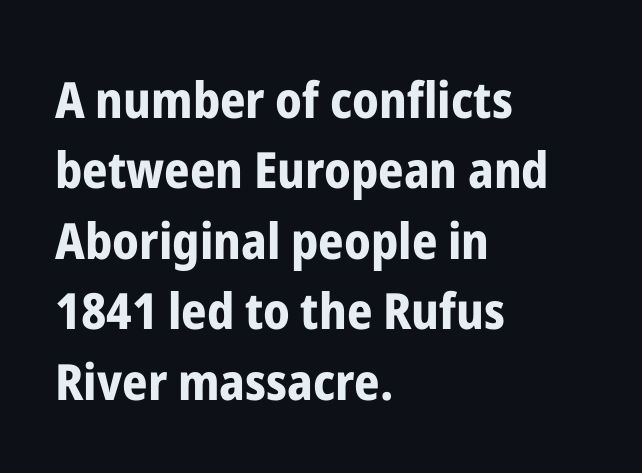
The image shows 50 px bold, condensed sans-serif type, upright; set left-aligned, normal line spacing (1.41x), normal letter spacing, not underlined; low stroke contrast and a medium x-height.
